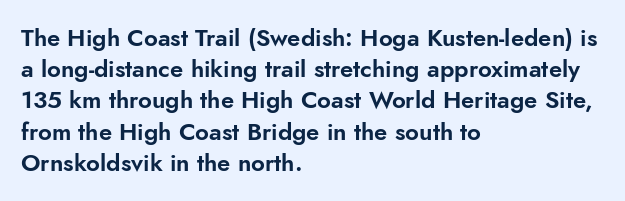
{"italic": "no", "underline": "no", "align": "left", "line_spacing": "normal", "line_spacing_ratio": 1.3, "letter_spacing": "normal", "letter_spacing_em": 0.0, "glyph_px": 24}
